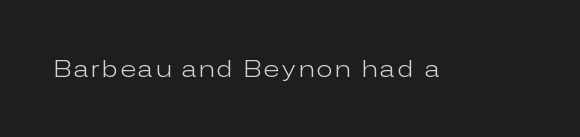
Honestly, there is no underline to notice here at all. This is roman type, the default non-slanted kind. Weight: not bold — regular or lighter.
